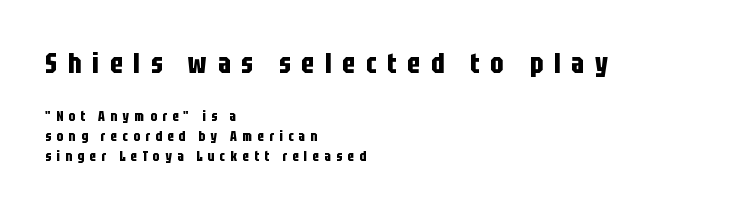
{"serif": "no", "italic": "no", "bold": "yes", "weight": "bold", "width": "condensed", "stroke_contrast": "low", "x_height": "large", "monospaced": "no", "underline": "no", "align": "left", "line_spacing": "normal", "line_spacing_ratio": 1.43, "letter_spacing": "wide", "letter_spacing_em": 0.39, "larger_block": "first", "size_ratio": 2.0, "glyph_px": 28}
